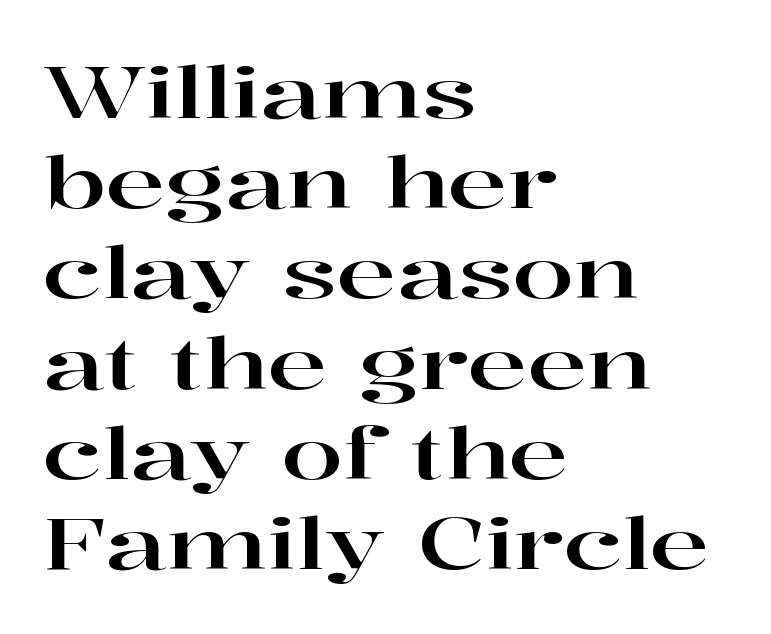
The area under the type is left untouched. Evenly set lines give the paragraph a standard silhouette. Nope, not italic — everything's standing straight. Typographically, this falls in the serif category. The lines in this sample share a left origin and differ only in where they stop.
